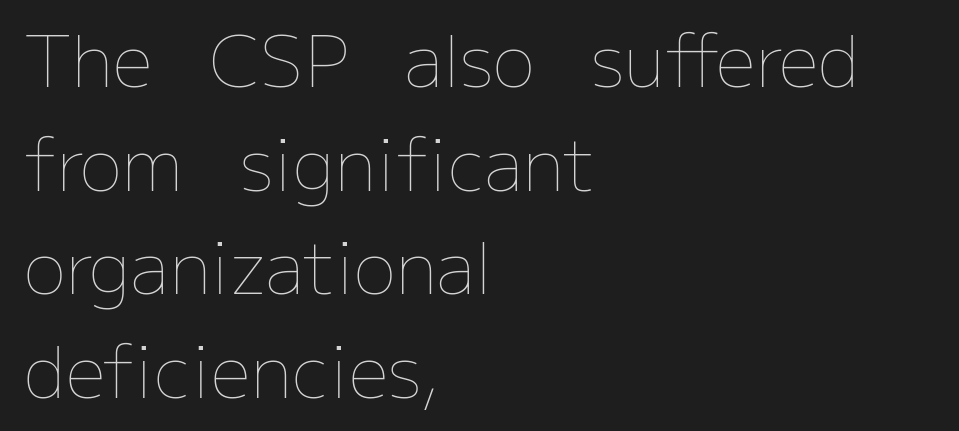
Q: Is the text bold? A: No.
Q: Is the text italic (slanted)? A: No, it is upright.
Q: Is the text underlined? A: No.
Q: How is the paragraph aligned? A: Left-aligned.
Q: Is the spacing between letters normal or unusually wide? A: Normal.
Q: Is the spacing between lines tight, normal or loose? A: Normal.
Q: Width (condensed, normal, or wide)? A: Normal.
Q: Stroke contrast? A: Low.
Q: x-height? A: Medium.
Q: Monospaced? A: No.
